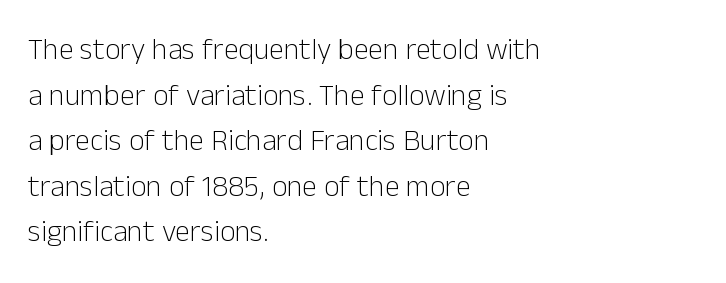
{"serif": "no", "italic": "no", "bold": "no", "weight": "light", "width": "normal", "stroke_contrast": "low", "x_height": "medium", "monospaced": "no", "underline": "no", "align": "left", "line_spacing": "normal", "line_spacing_ratio": 1.52, "letter_spacing": "normal", "letter_spacing_em": 0.0, "glyph_px": 30}
